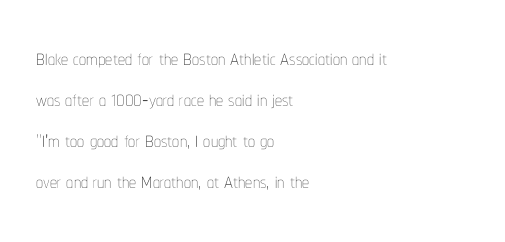
{"italic": "no", "bold": "no", "weight": "thin", "width": "condensed", "stroke_contrast": "low", "x_height": "medium", "monospaced": "no", "underline": "no", "align": "left", "line_spacing": "normal", "line_spacing_ratio": 1.47, "letter_spacing": "normal", "letter_spacing_em": 0.0, "glyph_px": 28}
